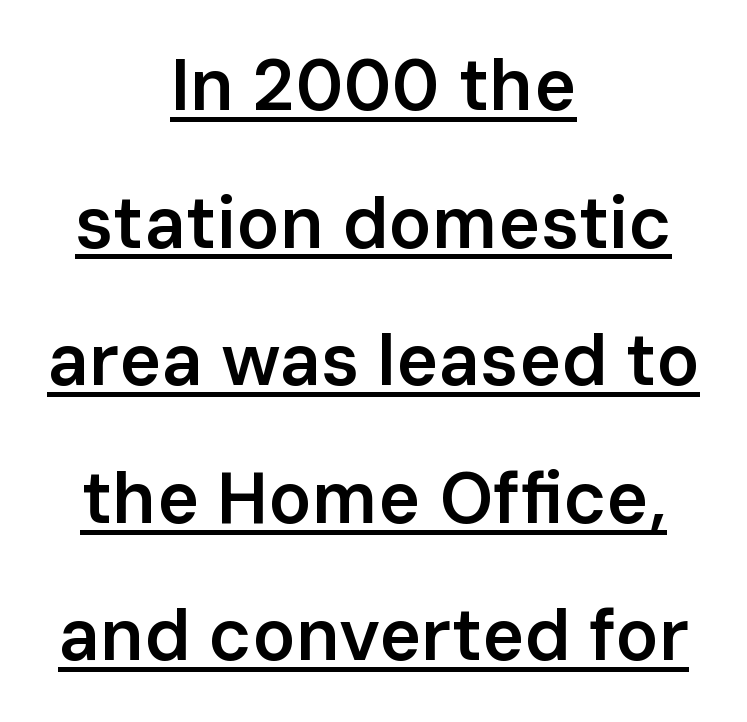
{"serif": "no", "italic": "no", "bold": "semi", "weight": "semibold", "width": "normal", "stroke_contrast": "low", "x_height": "medium", "monospaced": "no", "underline": "yes", "align": "center", "line_spacing": "loose", "line_spacing_ratio": 1.91, "letter_spacing": "normal", "letter_spacing_em": 0.0, "glyph_px": 72}
